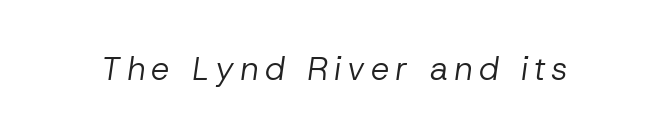
{"italic": "yes", "lean": "right", "slant_degrees": 8, "bold": "no", "weight": "regular", "width": "normal", "stroke_contrast": "low", "x_height": "medium", "monospaced": "no", "underline": "no", "glyph_px": 33}
